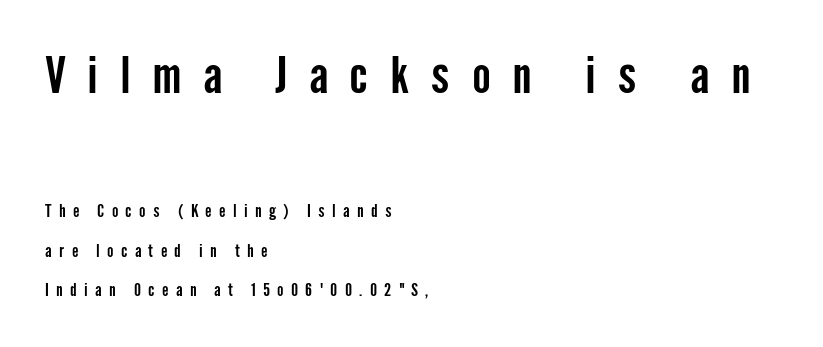
{"serif": "no", "italic": "no", "width": "condensed", "stroke_contrast": "low", "x_height": "medium", "monospaced": "no", "underline": "no", "align": "left", "line_spacing": "loose", "line_spacing_ratio": 2.31, "letter_spacing": "wide", "letter_spacing_em": 0.44, "larger_block": "first", "size_ratio": 2.94, "glyph_px": 50}
